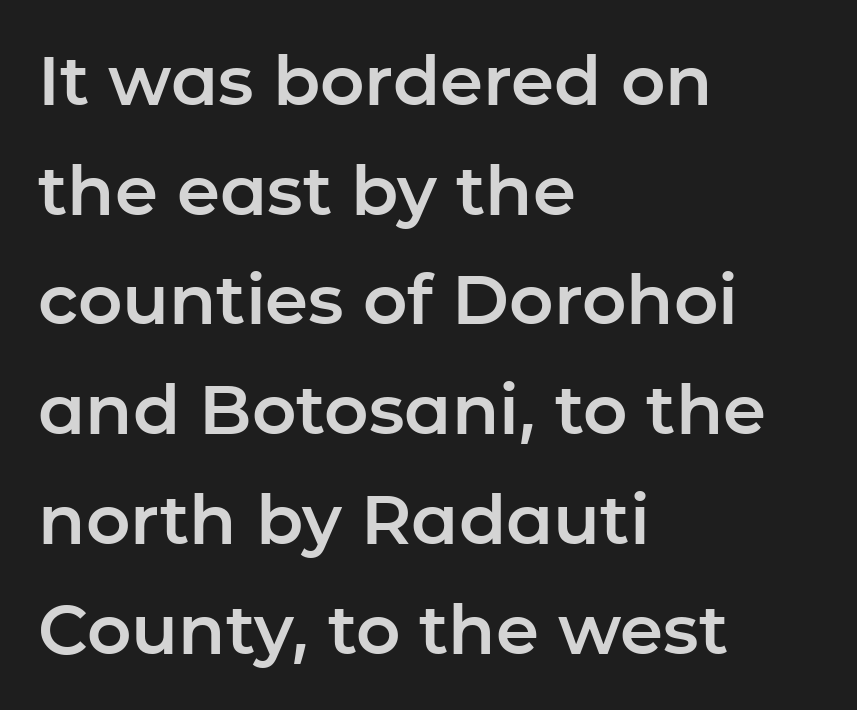
Q: Is the text italic (slanted)? A: No, it is upright.
Q: Is the typeface a serif or a sans-serif typeface? A: Sans-serif.
Q: Is the text underlined? A: No.
Q: How is the paragraph aligned? A: Left-aligned.
Q: Is the spacing between letters normal or unusually wide? A: Normal.
Q: Is the spacing between lines tight, normal or loose? A: Normal.
Q: Width (condensed, normal, or wide)? A: Normal.
Q: Stroke contrast? A: Low.
Q: x-height? A: Medium.
Q: Monospaced? A: No.
